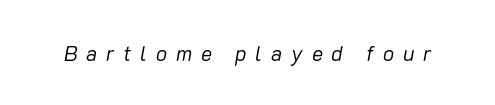
The image shows 21 px text type, italic (leaning right); set unusually wide letter spacing (+0.42 em), not underlined.
